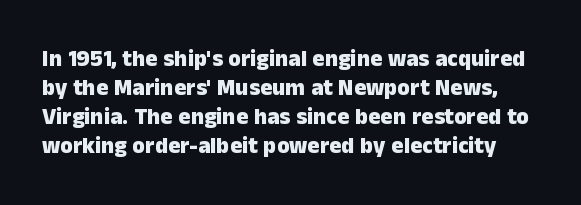
{"italic": "no", "bold": "yes", "underline": "no", "line_spacing": "normal", "line_spacing_ratio": 1.26, "letter_spacing": "normal", "letter_spacing_em": 0.0, "glyph_px": 23}
